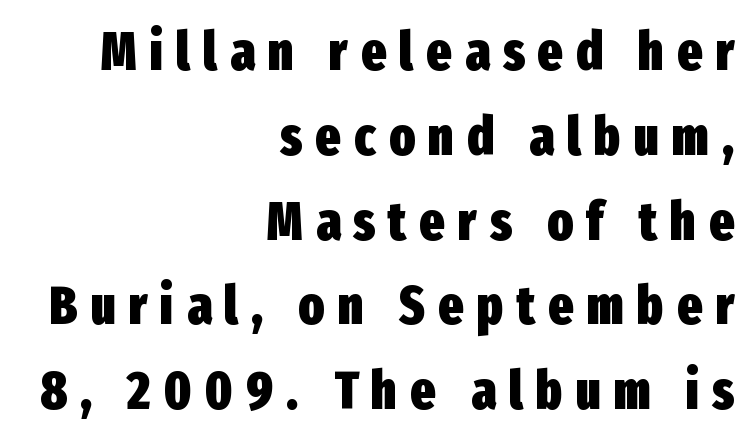
The image shows 53 px heavy, condensed sans-serif type, upright; set right-aligned, normal line spacing (1.6x), unusually wide letter spacing (+0.25 em), not underlined; low stroke contrast and a medium x-height.
